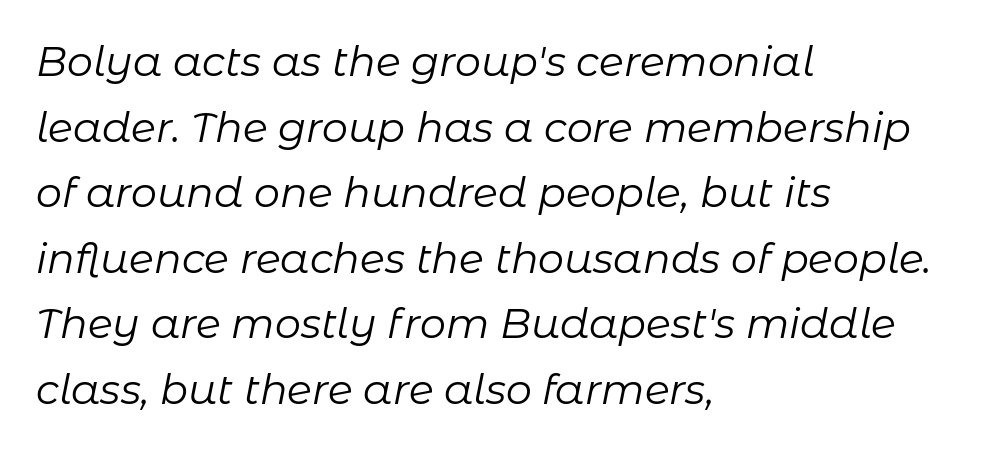
The image shows 41 px regular-weight type, italic (leaning right); set left-aligned, normal line spacing (1.6x), normal letter spacing, not underlined; low stroke contrast and a medium x-height.
